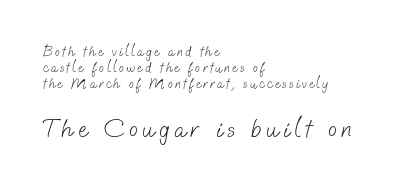
Which margin do the lines hug? The left one — the right edge is uneven. The space beneath each line is pristine and unruled. Very little white space separates one row of letters from the next. Typesetter's note — lower block bumped up in size, upper block left smaller. This is not heavy type; no bold has been used.
